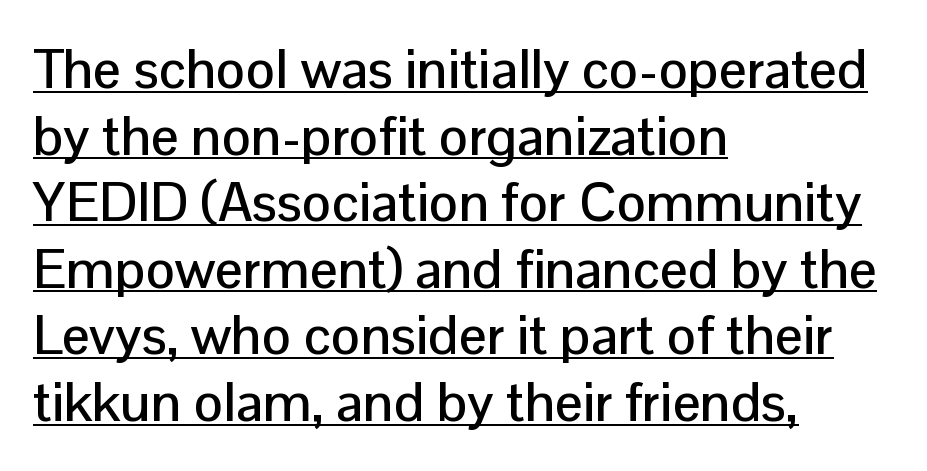
The compositor pushed each line to the left boundary. The face used here appears with an underline applied. The rendering keeps characters at their native spacing. Think of a printed novel: that variable character pitch is what you see here.
